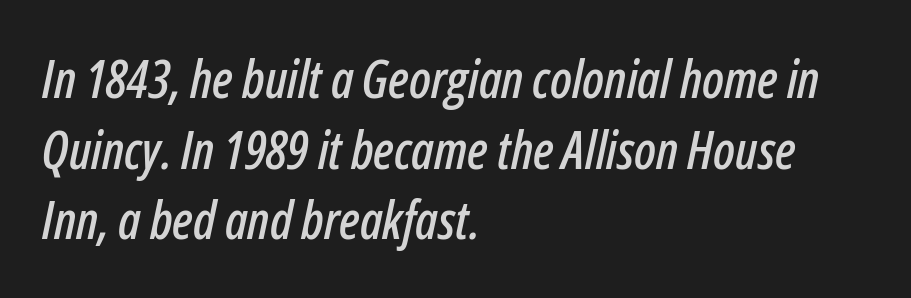
{"italic": "yes", "lean": "right", "slant_degrees": 12, "width": "condensed", "stroke_contrast": "low", "x_height": "medium", "monospaced": "no", "underline": "no", "align": "left", "line_spacing": "normal", "line_spacing_ratio": 1.36, "letter_spacing": "normal", "letter_spacing_em": 0.0, "glyph_px": 52}
